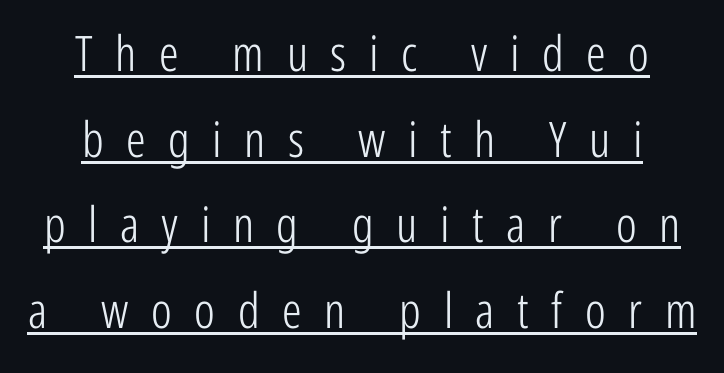
Where is the straight margin? There isn't one; the lines are centered. Is this a fixed-width face? No — the glyphs have proportional, varying widths. Unbolded letterforms with no extra heft. The string is rendered with underlining switched on.
